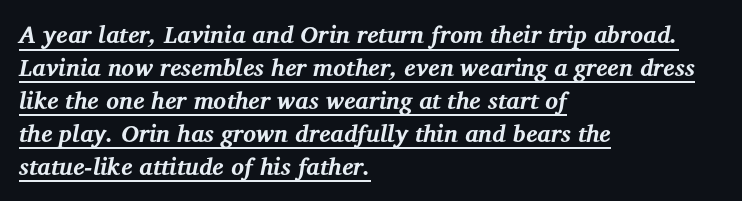
The image shows 24 px bold type, italic (leaning right); set left-aligned, normal line spacing (1.37x), normal letter spacing, underlined.
